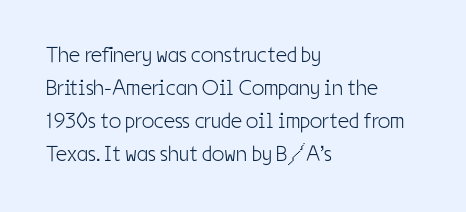
The image shows 22 px text type, upright; set left-aligned, normal line spacing (1.5x), normal letter spacing, not underlined.
